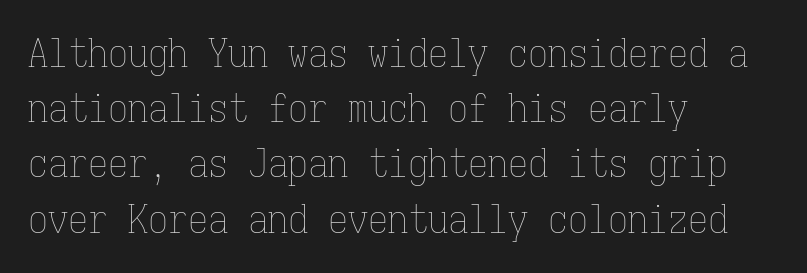
Q: Is the text bold? A: No.
Q: Is the text italic (slanted)? A: No, it is upright.
Q: Is the text underlined? A: No.
Q: How is the paragraph aligned? A: Left-aligned.
Q: Is the spacing between letters normal or unusually wide? A: Normal.
Q: Is the spacing between lines tight, normal or loose? A: Normal.
Q: Width (condensed, normal, or wide)? A: Condensed.
Q: Stroke contrast? A: Low.
Q: x-height? A: Medium.
Q: Monospaced? A: Yes.
